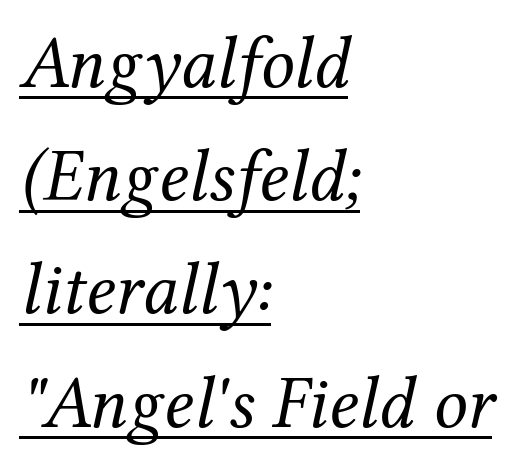
Q: Is the text bold? A: No.
Q: Is the text italic (slanted)? A: Yes, it leans right by about 12 degrees.
Q: Is the typeface a serif or a sans-serif typeface? A: Serif.
Q: Is the text underlined? A: Yes.
Q: How is the paragraph aligned? A: Left-aligned.
Q: Is the spacing between letters normal or unusually wide? A: Normal.
Q: Is the spacing between lines tight, normal or loose? A: Normal.
Q: Width (condensed, normal, or wide)? A: Normal.
Q: Stroke contrast? A: Medium.
Q: x-height? A: Medium.
Q: Monospaced? A: No.
